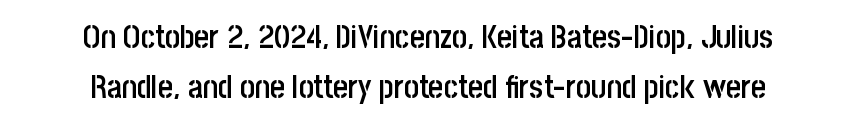
Q: Is the text bold? A: Semi-bold.
Q: Is the text italic (slanted)? A: No, it is upright.
Q: Is the typeface a serif or a sans-serif typeface? A: Sans-serif.
Q: Is the text underlined? A: No.
Q: How is the paragraph aligned? A: Centered.
Q: Is the spacing between letters normal or unusually wide? A: Normal.
Q: Is the spacing between lines tight, normal or loose? A: Normal.
Q: Width (condensed, normal, or wide)? A: Condensed.
Q: Stroke contrast? A: Low.
Q: x-height? A: Large.
Q: Monospaced? A: No.
